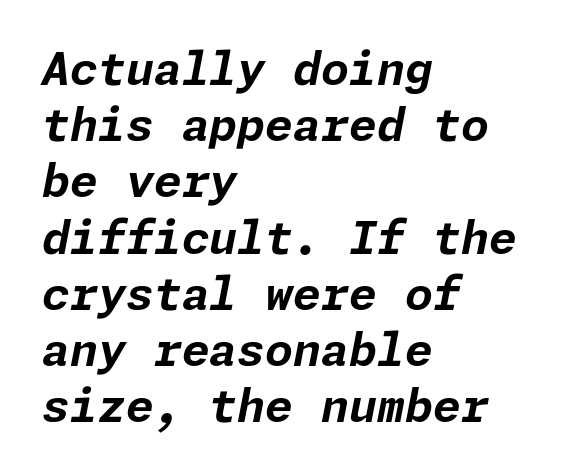
{"italic": "yes", "lean": "right", "slant_degrees": 11, "bold": "yes", "weight": "bold", "width": "normal", "stroke_contrast": "low", "x_height": "medium", "underline": "no", "align": "left", "line_spacing": "normal", "line_spacing_ratio": 1.25, "letter_spacing": "normal", "letter_spacing_em": 0.0, "glyph_px": 45}
